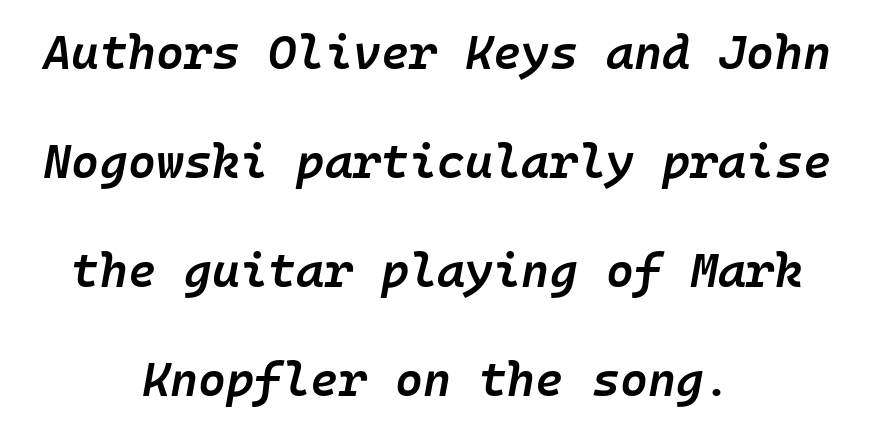
How would I describe the line gaps? Wide and relaxed. The letters are semibold — heavier than regular but short of a full bold. Rendered with sloped, italic letterforms. A bare baseline throughout the passage.
